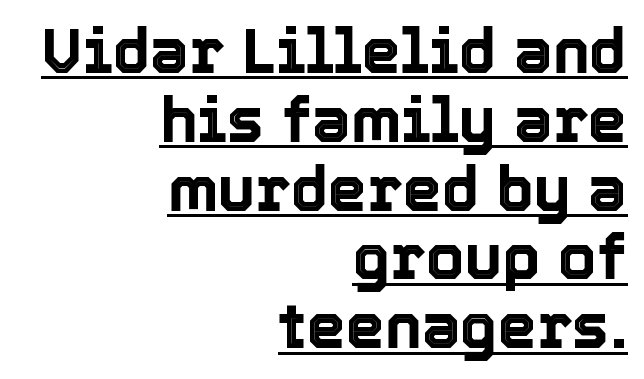
{"italic": "no", "width": "normal", "x_height": "medium", "monospaced": "no", "underline": "yes", "align": "right", "line_spacing": "tight", "line_spacing_ratio": 1.11, "letter_spacing": "normal", "letter_spacing_em": 0.0, "glyph_px": 62}
